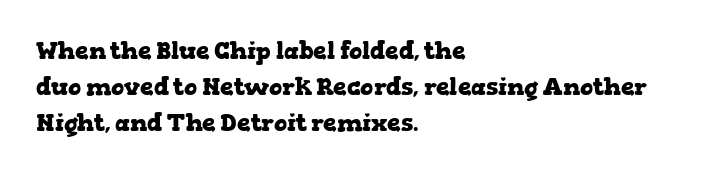
These lines are set flush left with a ragged right edge. Upright lettering throughout. Compared with typical body copy, the letter spacing here is the same. The line-height multiplier appears to be the usual default.
